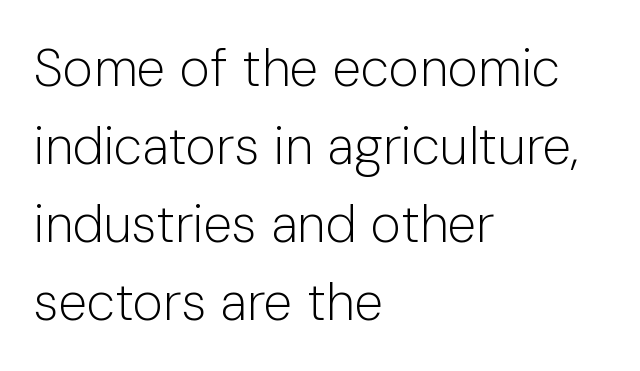
{"serif": "no", "italic": "no", "bold": "no", "weight": "light", "width": "normal", "stroke_contrast": "low", "x_height": "medium", "monospaced": "no", "underline": "no", "align": "left", "line_spacing": "normal", "line_spacing_ratio": 1.5, "letter_spacing": "normal", "letter_spacing_em": 0.0, "glyph_px": 52}
